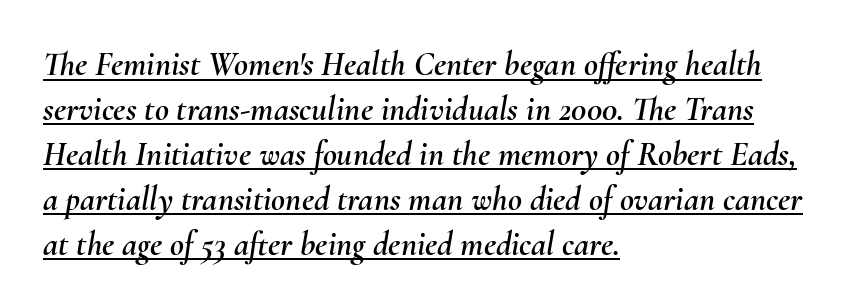
Varying glyph widths throughout — classic text-font behaviour. Compared with ordinary roman type, these characters are visibly tilted. Is the letter spacing exaggerated? No — it looks like the ordinary default. The block of text has a typical density, with ordinary space between rows. The rendering anchors every line to the left-hand side. What decoration does the sample have? An underline.
